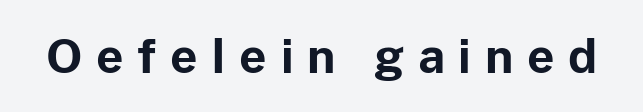
Q: Is the text bold? A: Yes.
Q: Is the text italic (slanted)? A: No, it is upright.
Q: Is the typeface a serif or a sans-serif typeface? A: Sans-serif.
Q: Is the text underlined? A: No.
Q: Is the spacing between letters normal or unusually wide? A: Unusually wide.
Q: Width (condensed, normal, or wide)? A: Normal.
Q: Stroke contrast? A: Low.
Q: x-height? A: Medium.
Q: Monospaced? A: No.
